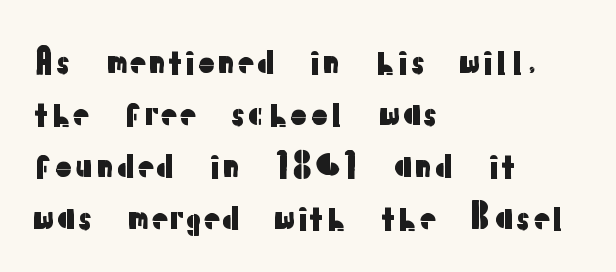
{"serif": "no", "italic": "no", "width": "normal", "stroke_contrast": "low", "x_height": "medium", "monospaced": "no", "underline": "no", "align": "left", "line_spacing": "normal", "line_spacing_ratio": 1.58, "letter_spacing": "normal", "letter_spacing_em": 0.0, "glyph_px": 33}
